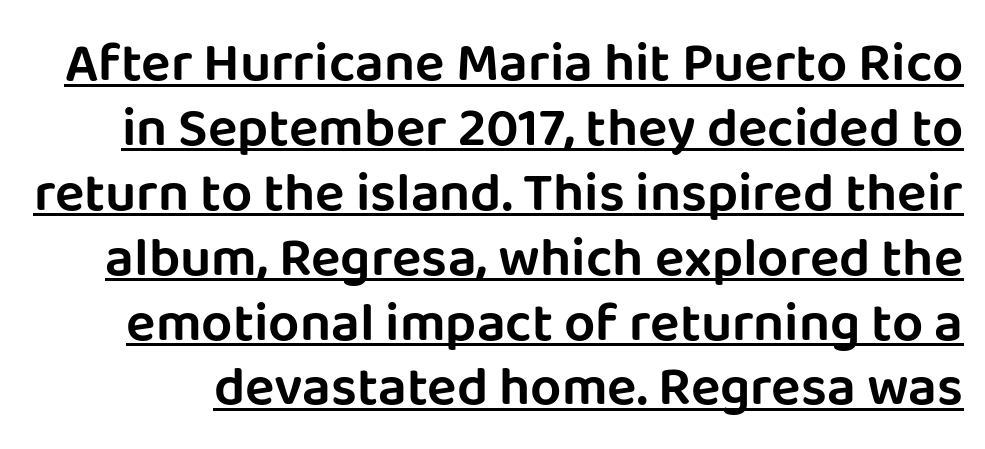
Letterform terminals end flat and unadorned throughout the passage. This sample uses plain, unmodified letter spacing. Posture: vertical. Notice how a bar underscores the lettering throughout. Varying glyph widths throughout — classic text-font behaviour.
